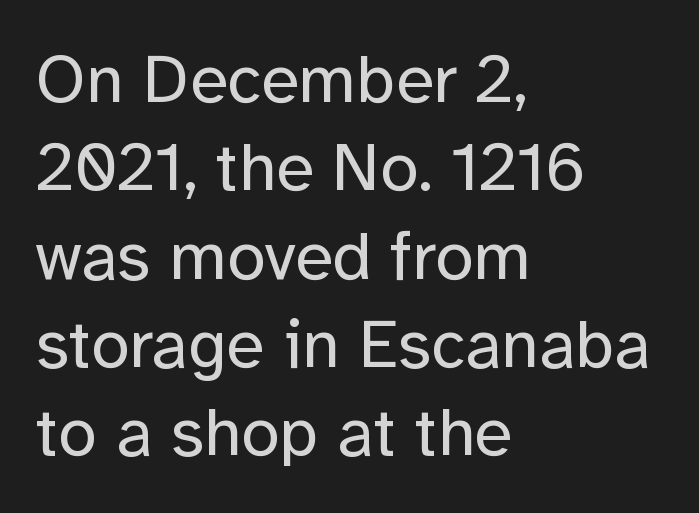
Q: Is the text bold? A: No.
Q: Is the text italic (slanted)? A: No, it is upright.
Q: Is the typeface a serif or a sans-serif typeface? A: Sans-serif.
Q: Is the text underlined? A: No.
Q: How is the paragraph aligned? A: Left-aligned.
Q: Is the spacing between letters normal or unusually wide? A: Normal.
Q: Is the spacing between lines tight, normal or loose? A: Normal.
Q: Width (condensed, normal, or wide)? A: Normal.
Q: Stroke contrast? A: Low.
Q: x-height? A: Medium.
Q: Monospaced? A: No.
